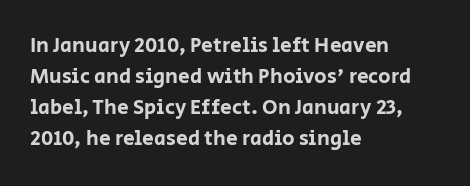
Q: Is the text italic (slanted)? A: No, it is upright.
Q: Is the text underlined? A: No.
Q: How is the paragraph aligned? A: Left-aligned.
Q: Is the spacing between letters normal or unusually wide? A: Normal.
Q: Is the spacing between lines tight, normal or loose? A: Normal.
